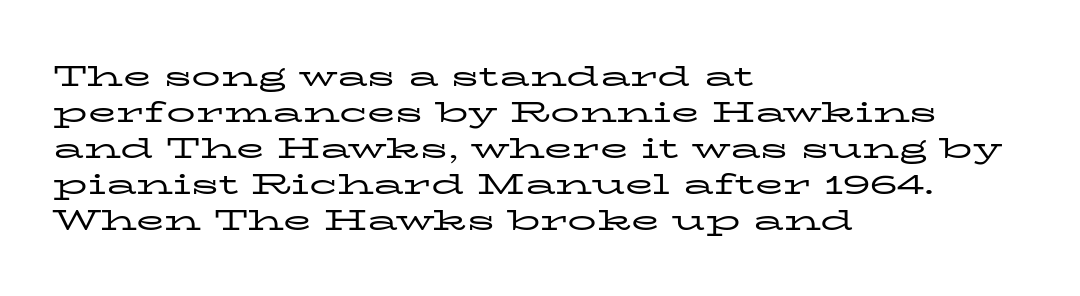
Q: Is the text bold? A: No.
Q: Is the text italic (slanted)? A: No, it is upright.
Q: Is the typeface a serif or a sans-serif typeface? A: Serif.
Q: Is the text underlined? A: No.
Q: How is the paragraph aligned? A: Left-aligned.
Q: Is the spacing between letters normal or unusually wide? A: Normal.
Q: Width (condensed, normal, or wide)? A: Wide.
Q: Stroke contrast? A: Low.
Q: x-height? A: Medium.
Q: Monospaced? A: No.
